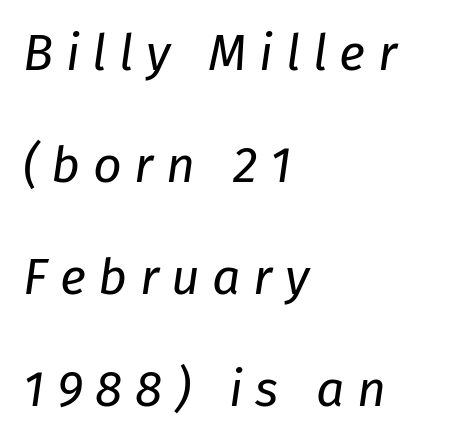
The typography opts for an oblique posture over an upright one. Do the characters align in a grid? No, the font is proportional. A classic flush-left, rag-right setting is used for this passage. Letters rest on an invisible, unmarked baseline.
